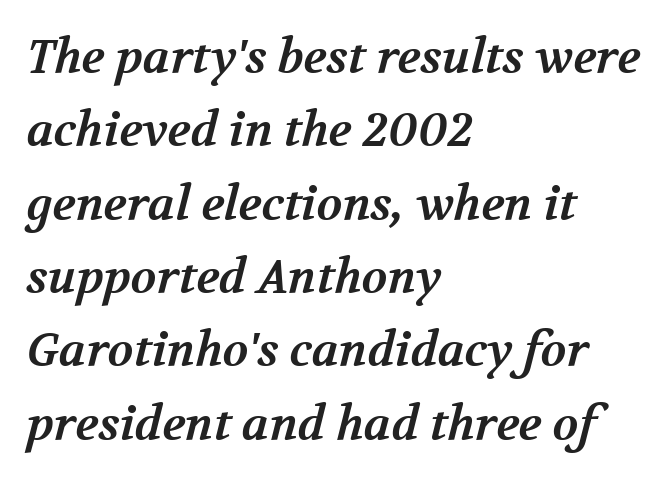
Q: Is the text bold? A: Yes.
Q: Is the typeface a serif or a sans-serif typeface? A: Serif.
Q: Is the text underlined? A: No.
Q: How is the paragraph aligned? A: Left-aligned.
Q: Is the spacing between letters normal or unusually wide? A: Normal.
Q: Is the spacing between lines tight, normal or loose? A: Normal.
Q: Width (condensed, normal, or wide)? A: Normal.
Q: Stroke contrast? A: Medium.
Q: x-height? A: Medium.
Q: Monospaced? A: No.
